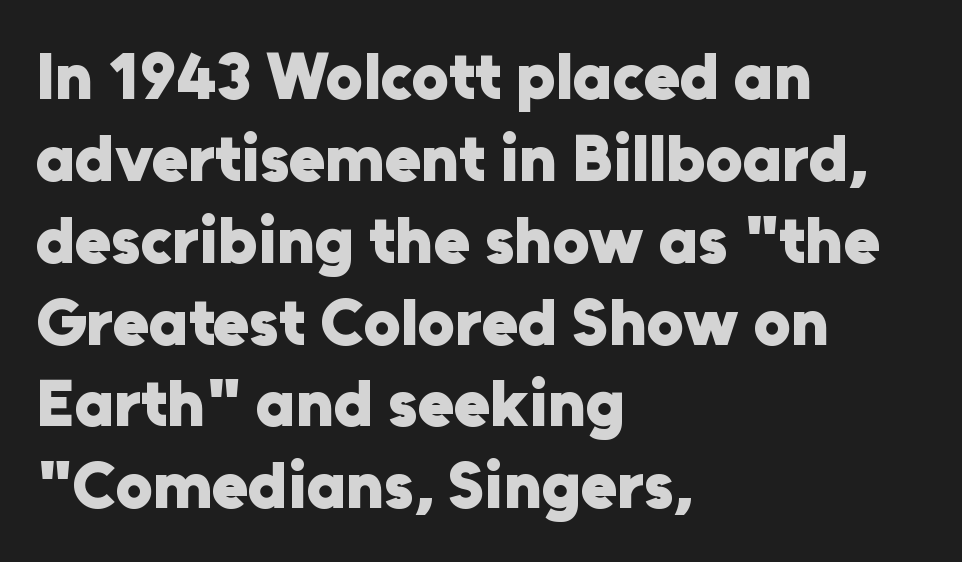
Notice how thick the strokes are: this is what a full bold looks like. Descenders hang freely into open space. This is sans-serif lettering, the kind often seen on screens and signage. The rendering uses natural spacing where letterforms have individual widths.
